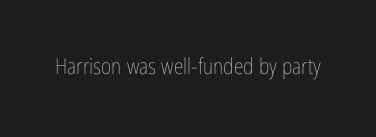
The space directly below the letters is spotless. Quick note: not italic, upright. The line texture is even and compact thanks to regular tracking. These glyphs show unthickened strokes, regular width or finer.
